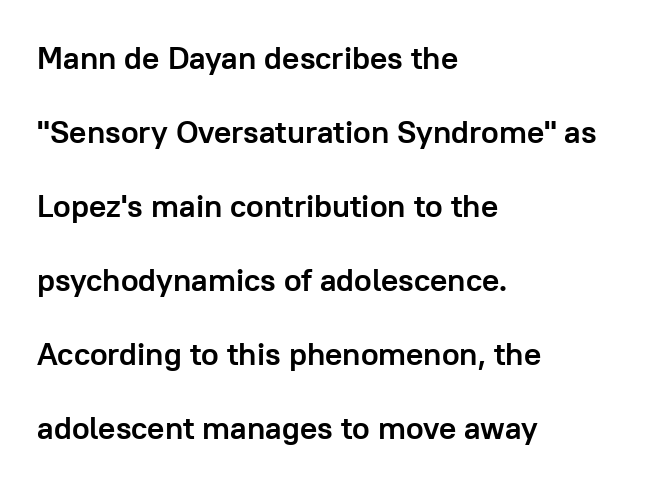
Q: Is the text bold? A: Yes.
Q: Is the text italic (slanted)? A: No, it is upright.
Q: Is the typeface a serif or a sans-serif typeface? A: Sans-serif.
Q: Is the text underlined? A: No.
Q: How is the paragraph aligned? A: Left-aligned.
Q: Is the spacing between letters normal or unusually wide? A: Normal.
Q: Is the spacing between lines tight, normal or loose? A: Loose.
Q: Width (condensed, normal, or wide)? A: Normal.
Q: Stroke contrast? A: Low.
Q: x-height? A: Medium.
Q: Monospaced? A: No.
